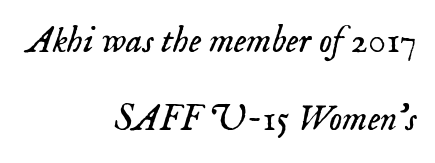
The image shows 37 px light serif type, italic (leaning right); set right-aligned, loose line spacing (2.11x), normal letter spacing, not underlined; low stroke contrast and a small x-height.
